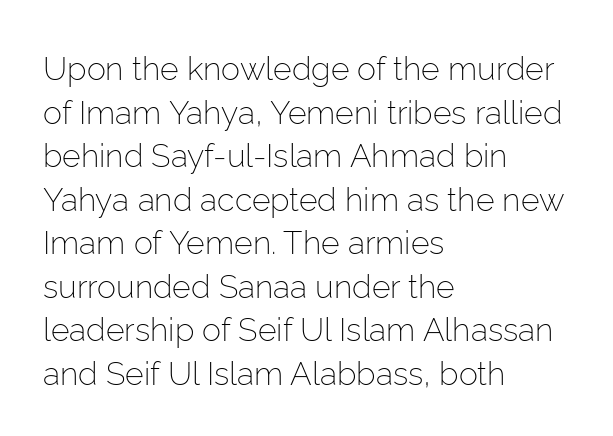
Q: Is the text bold? A: No.
Q: Is the text italic (slanted)? A: No, it is upright.
Q: Is the typeface a serif or a sans-serif typeface? A: Sans-serif.
Q: Is the text underlined? A: No.
Q: How is the paragraph aligned? A: Left-aligned.
Q: Is the spacing between letters normal or unusually wide? A: Normal.
Q: Is the spacing between lines tight, normal or loose? A: Normal.
Q: Width (condensed, normal, or wide)? A: Normal.
Q: Stroke contrast? A: Low.
Q: x-height? A: Medium.
Q: Monospaced? A: No.
